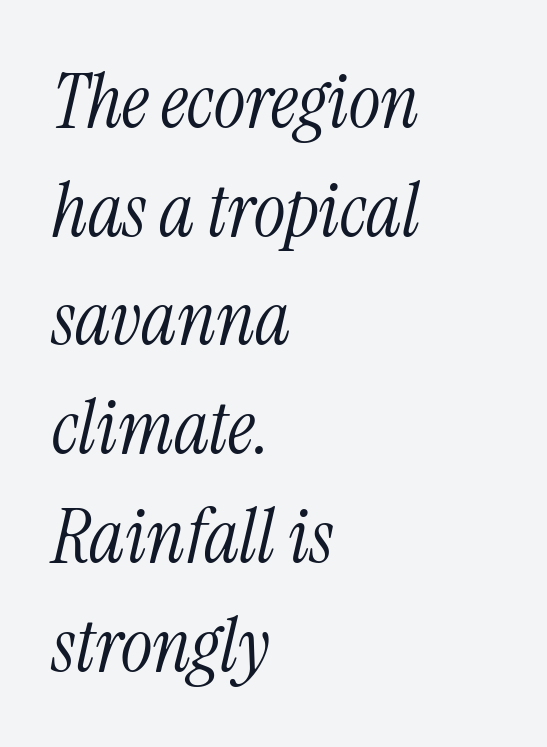
{"serif": "yes", "italic": "yes", "lean": "right", "slant_degrees": 13, "bold": "no", "weight": "light", "width": "condensed", "stroke_contrast": "medium", "x_height": "medium", "monospaced": "no", "underline": "no", "align": "left", "line_spacing": "normal", "line_spacing_ratio": 1.45, "letter_spacing": "normal", "letter_spacing_em": 0.0, "glyph_px": 75}
